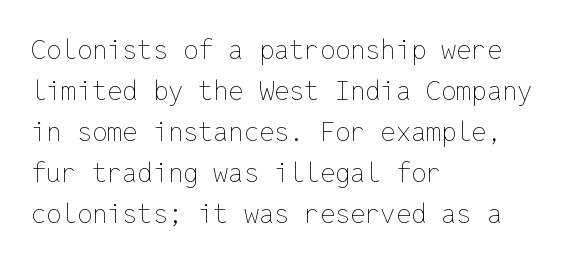
Q: Is the text bold? A: No.
Q: Is the text italic (slanted)? A: No, it is upright.
Q: Is the text underlined? A: No.
Q: How is the paragraph aligned? A: Left-aligned.
Q: Is the spacing between letters normal or unusually wide? A: Normal.
Q: Is the spacing between lines tight, normal or loose? A: Normal.
